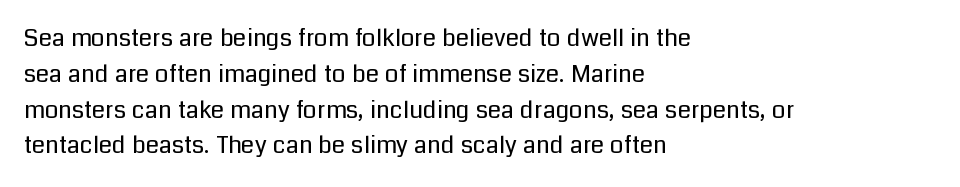
The setting favours the left margin, as ordinary paragraphs usually do. Upright lettering throughout. Letter spacing: default. No chunkiness to these letters — they're not bold.
